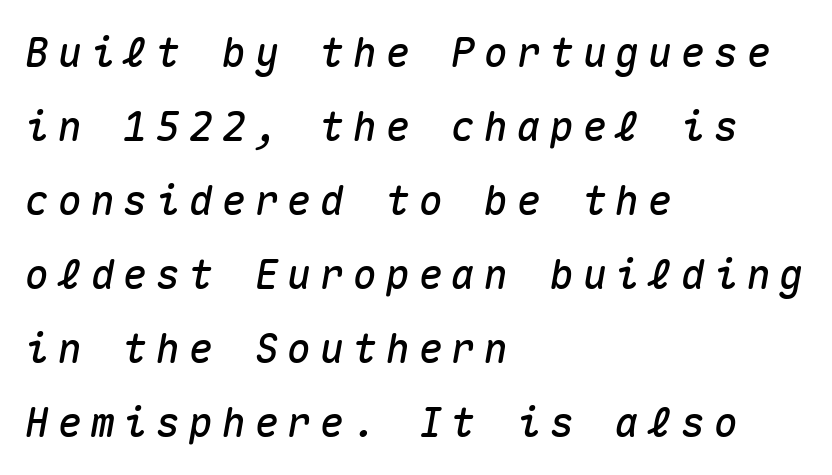
The letters are slanted; this is an italic face. Is the block centered? No — it sits flush against the left margin. Is this a fixed-width face? Yes — each glyph sits in an identical cell. The gaps between neighbouring characters are conspicuously large. Type without underlining.
